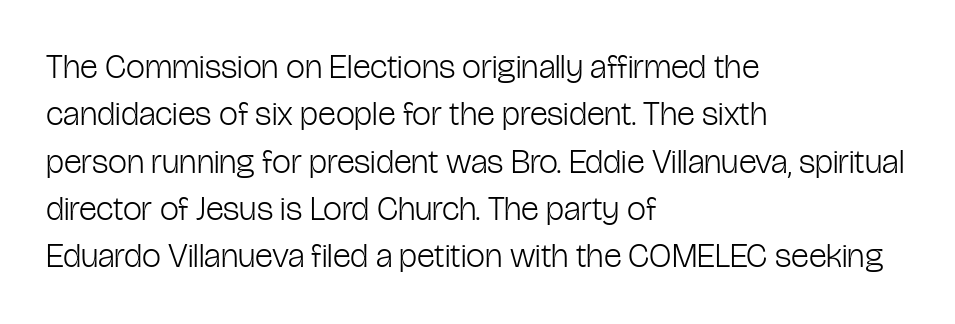
The image shows 34 px light, condensed sans-serif type, upright; set left-aligned, normal line spacing (1.39x), normal letter spacing, not underlined; low stroke contrast and a medium x-height.
